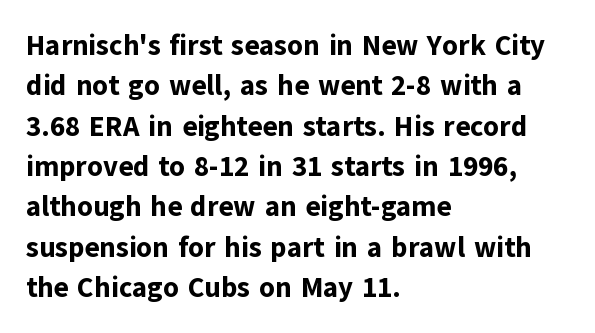
{"serif": "no", "italic": "no", "bold": "yes", "weight": "bold", "width": "normal", "stroke_contrast": "low", "x_height": "medium", "monospaced": "no", "underline": "no", "align": "left", "line_spacing": "normal", "line_spacing_ratio": 1.44, "letter_spacing": "normal", "letter_spacing_em": 0.0, "glyph_px": 28}
